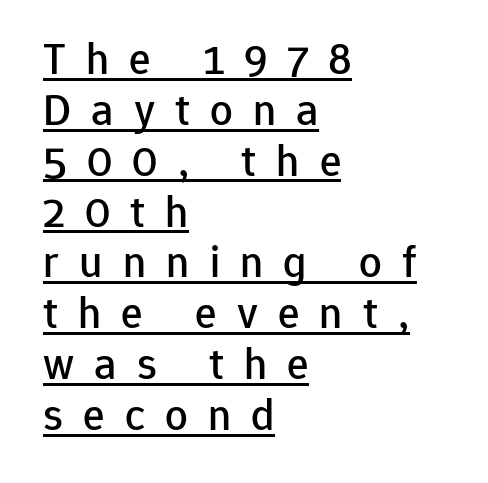
{"serif": "no", "italic": "no", "width": "normal", "stroke_contrast": "low", "x_height": "medium", "monospaced": "no", "underline": "yes", "align": "left", "line_spacing": "tight", "line_spacing_ratio": 1.13, "letter_spacing": "wide", "letter_spacing_em": 0.45, "glyph_px": 45}
